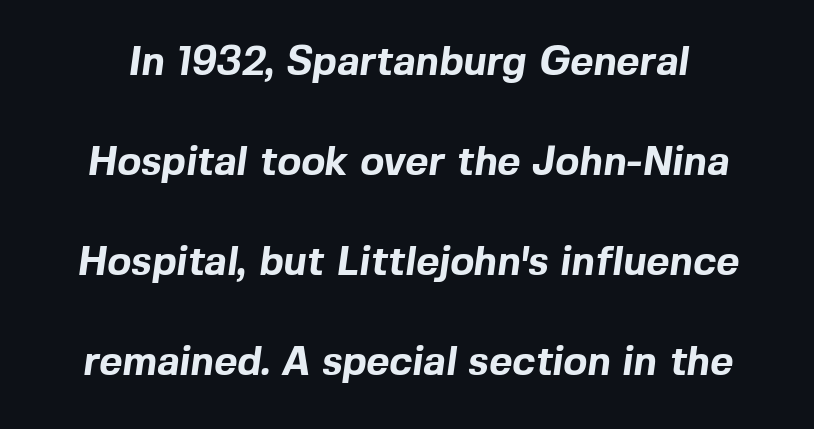
Q: Is the text bold? A: Yes.
Q: Is the typeface a serif or a sans-serif typeface? A: Sans-serif.
Q: Is the text underlined? A: No.
Q: Is the spacing between letters normal or unusually wide? A: Normal.
Q: Is the spacing between lines tight, normal or loose? A: Loose.
Q: Width (condensed, normal, or wide)? A: Normal.
Q: x-height? A: Medium.
Q: Monospaced? A: No.
